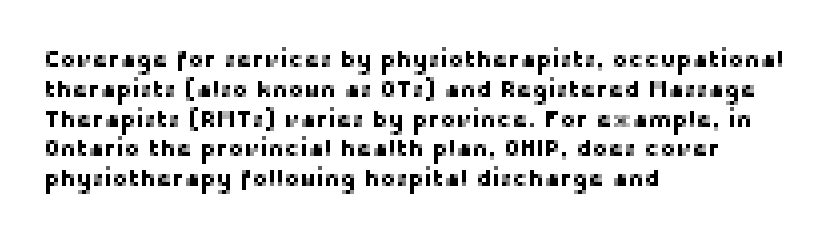
The image shows 24 px text type, upright; set left-aligned, line spacing 1.24x, normal letter spacing, not underlined.
